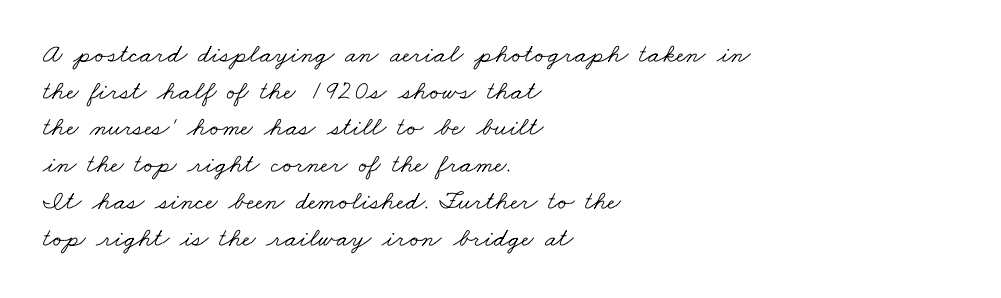
In terms of letterspacing, this is plain default setting. Check the space under the baseline: it is left empty. The typesetting does not lean heavy: it is not bold. In terms of leading, this rendering sits right in the middle.
